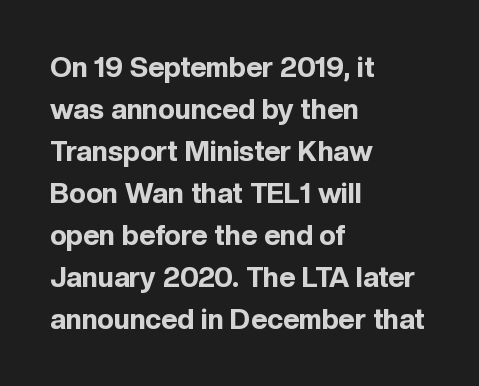
The image shows 28 px bold sans-serif type, upright; set left-aligned, normal line spacing (1.5x), normal letter spacing, not underlined; a medium x-height.
